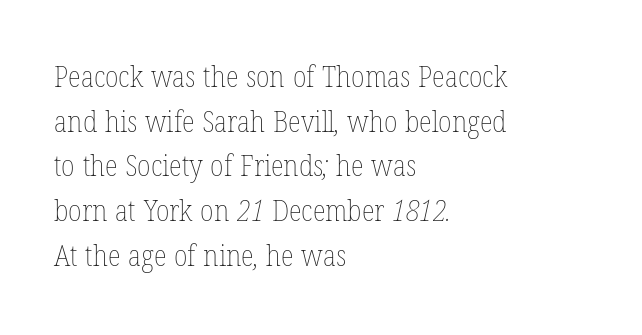
Q: Is the text bold? A: No.
Q: Is the text underlined? A: No.
Q: How is the paragraph aligned? A: Left-aligned.
Q: Is the spacing between letters normal or unusually wide? A: Normal.
Q: Is the spacing between lines tight, normal or loose? A: Normal.
Q: Width (condensed, normal, or wide)? A: Condensed.
Q: Stroke contrast? A: Low.
Q: x-height? A: Medium.
Q: Monospaced? A: No.
